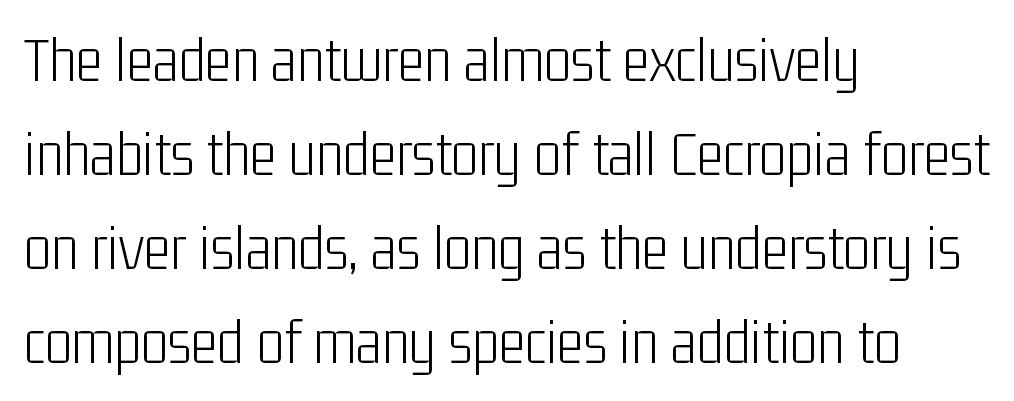
The lettering stays uniformly vertical, giving the passage a roman look. Lines of text with bare space underneath. A light-to-regular cut is what we see here. The letters advance in unequal steps, a hallmark of proportional type. The type family on display is of the sans-serif kind. This sample is left-justified, so line endings fall wherever the words run out.
